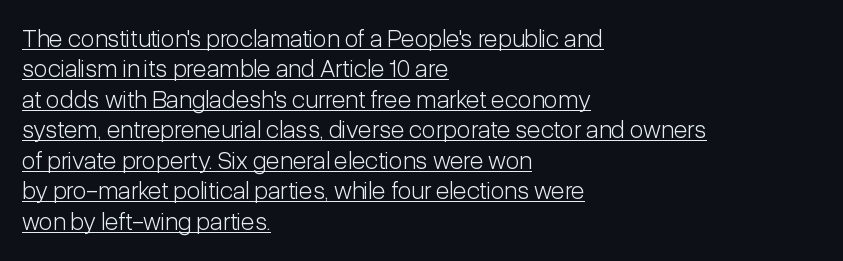
The image shows 25 px text type, upright; set left-aligned, line spacing 1.22x, normal letter spacing, underlined.
